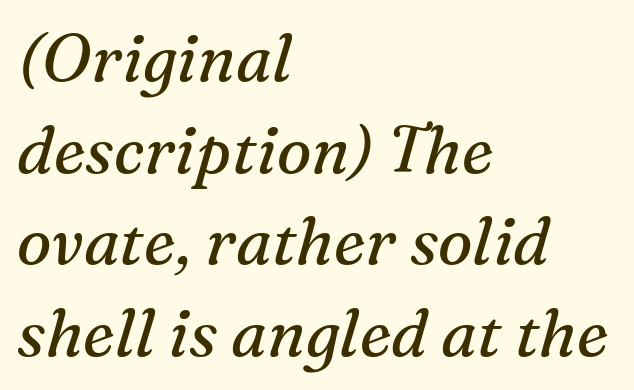
{"serif": "yes", "italic": "yes", "lean": "right", "slant_degrees": 16, "bold": "no", "weight": "regular", "width": "normal", "stroke_contrast": "medium", "x_height": "medium", "monospaced": "no", "underline": "no", "align": "left", "line_spacing": "normal", "line_spacing_ratio": 1.41, "letter_spacing": "normal", "letter_spacing_em": 0.0, "glyph_px": 65}
